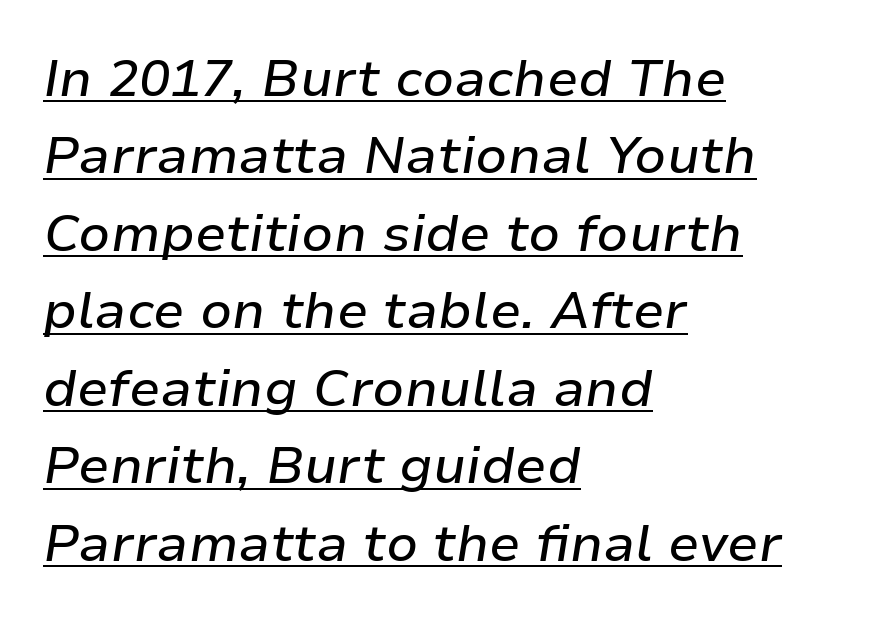
The image shows 52 px text type, italic (leaning right); set left-aligned, normal line spacing (1.49x), normal letter spacing, underlined; low stroke contrast and a medium x-height.
